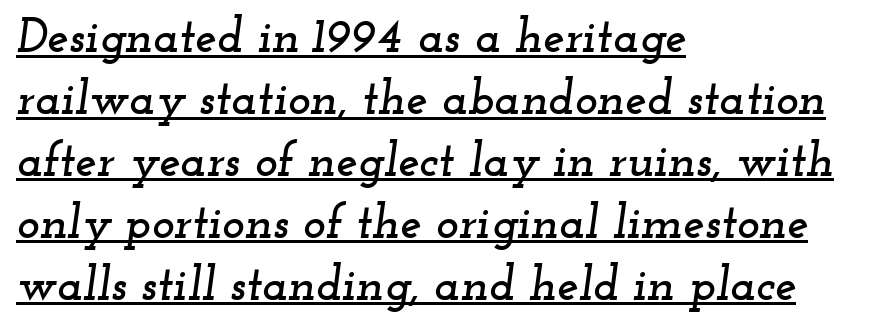
{"serif": "yes", "italic": "yes", "lean": "right", "slant_degrees": 12, "width": "wide", "stroke_contrast": "low", "x_height": "small", "monospaced": "no", "underline": "yes", "align": "left", "line_spacing": "normal", "line_spacing_ratio": 1.29, "letter_spacing": "normal", "letter_spacing_em": 0.0, "glyph_px": 48}
